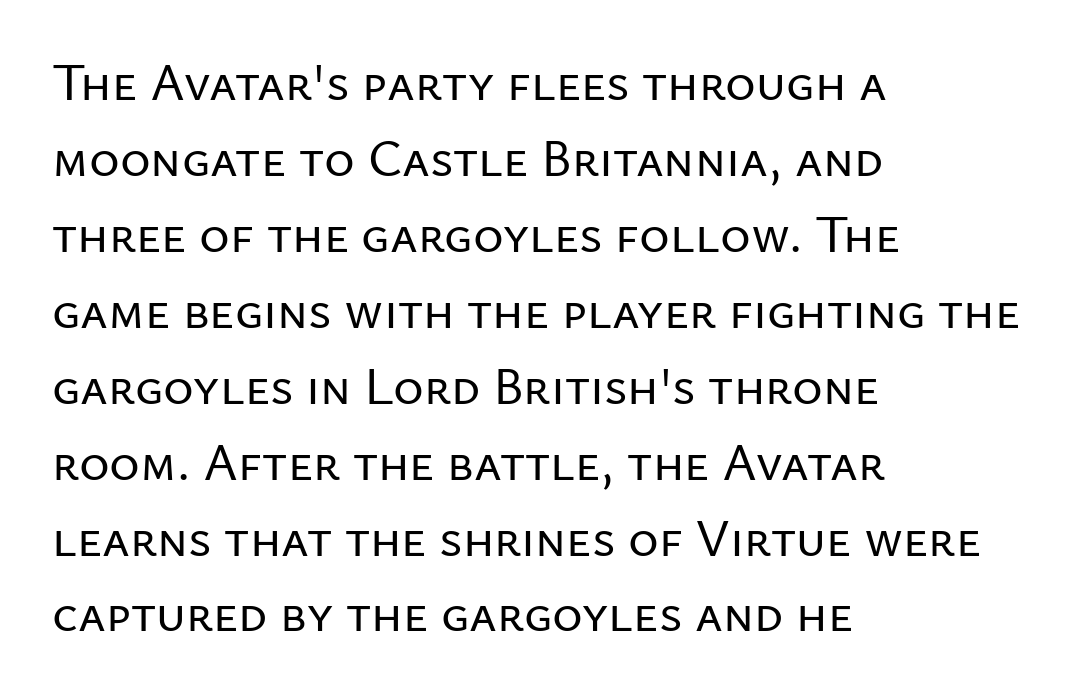
{"serif": "no", "italic": "no", "width": "normal", "stroke_contrast": "low", "x_height": "medium", "monospaced": "no", "underline": "no", "align": "left", "line_spacing": "normal", "line_spacing_ratio": 1.46, "letter_spacing": "normal", "letter_spacing_em": 0.0, "glyph_px": 52}
